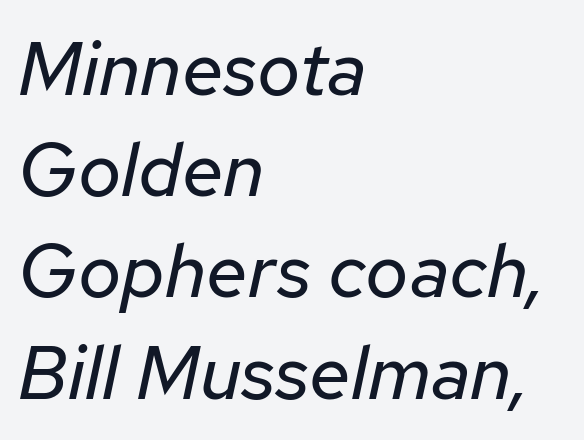
Q: Is the text bold? A: No.
Q: Is the text italic (slanted)? A: Yes, it leans right by about 12 degrees.
Q: Is the text underlined? A: No.
Q: How is the paragraph aligned? A: Left-aligned.
Q: Is the spacing between letters normal or unusually wide? A: Normal.
Q: Is the spacing between lines tight, normal or loose? A: Normal.
Q: Width (condensed, normal, or wide)? A: Normal.
Q: Stroke contrast? A: Low.
Q: x-height? A: Medium.
Q: Monospaced? A: No.
